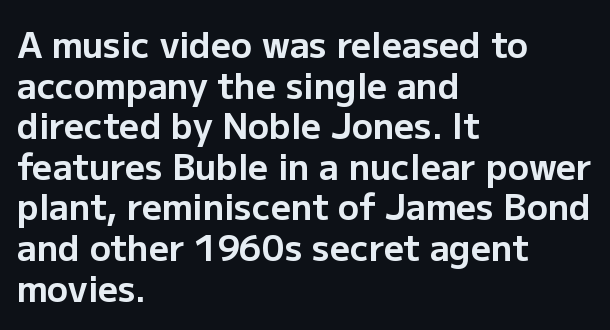
{"serif": "no", "italic": "no", "bold": "yes", "weight": "bold", "width": "normal", "stroke_contrast": "low", "x_height": "medium", "monospaced": "no", "underline": "no", "align": "left", "line_spacing_ratio": 1.16, "letter_spacing": "normal", "letter_spacing_em": 0.0, "glyph_px": 35}
